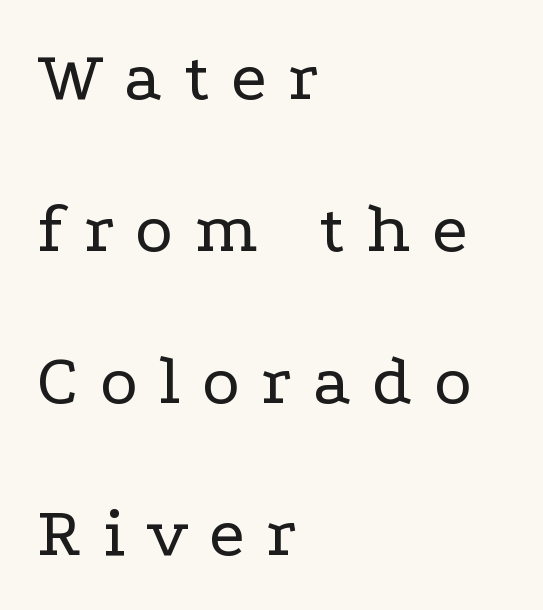
The image shows 72 px regular-weight, wide serif type, upright; set left-aligned, loose line spacing (2.11x), unusually wide letter spacing (+0.3 em), not underlined; low stroke contrast and a medium x-height.
